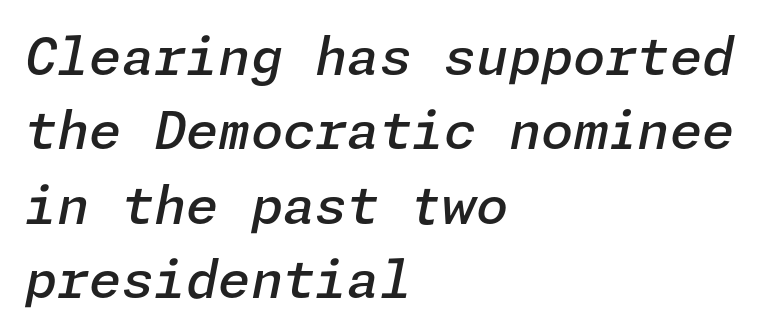
Q: Is the text bold? A: Semi-bold.
Q: Is the text italic (slanted)? A: Yes, it leans right by about 11 degrees.
Q: Is the text underlined? A: No.
Q: How is the paragraph aligned? A: Left-aligned.
Q: Is the spacing between letters normal or unusually wide? A: Normal.
Q: Is the spacing between lines tight, normal or loose? A: Normal.
Q: Width (condensed, normal, or wide)? A: Normal.
Q: Stroke contrast? A: Low.
Q: x-height? A: Medium.
